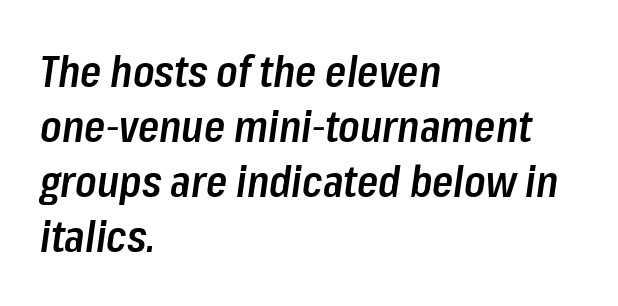
{"italic": "yes", "lean": "right", "slant_degrees": 8, "bold": "semi", "weight": "semibold", "width": "condensed", "stroke_contrast": "low", "x_height": "medium", "monospaced": "no", "underline": "no", "align": "left", "line_spacing": "normal", "line_spacing_ratio": 1.28, "letter_spacing": "normal", "letter_spacing_em": 0.0, "glyph_px": 43}
